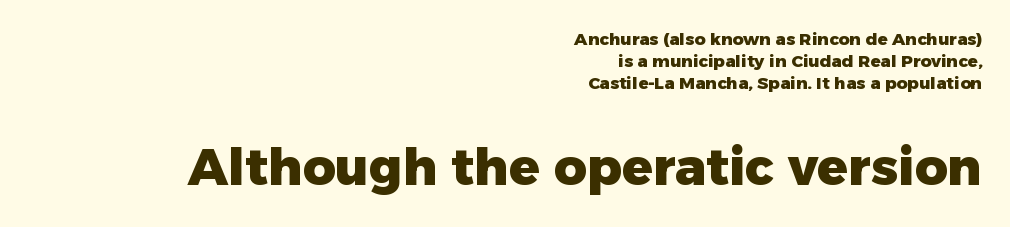
The image shows 51 px heavy sans-serif type, upright; set right-aligned, normal line spacing (1.3x), normal letter spacing, not underlined; the second (bottom) block is 3.0x larger; low stroke contrast and a medium x-height.
